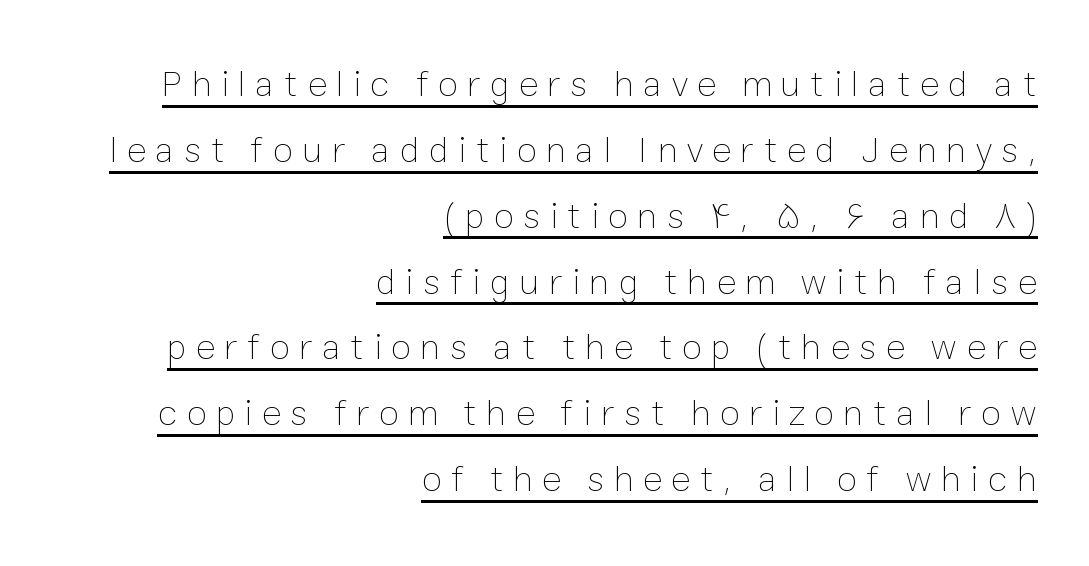
Students, note that the glyphs here are deliberately spaced far apart. The string is rendered with underlining switched on. Spacing verdict: proportional, widths tailored to each character. Is this a heavy cut? Hardly; it is regular or lighter. Is there any slant? The stems are plumb. The compositor pushed each line to the right boundary.
